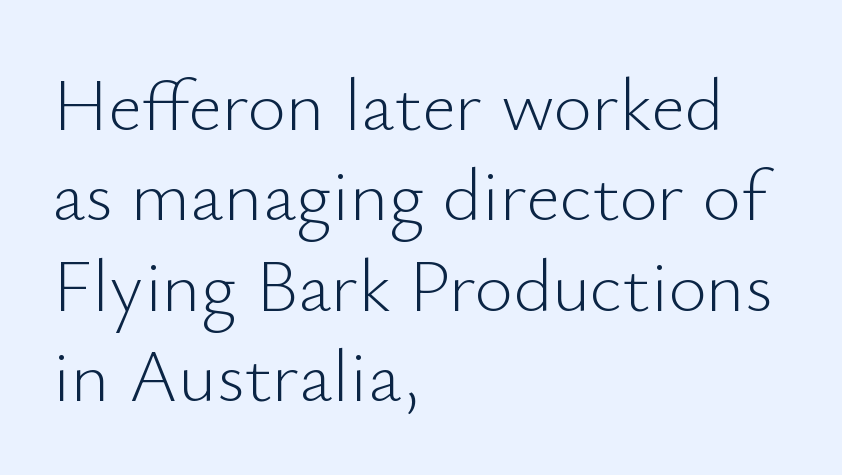
Posture: upright roman. The text was rendered using a sans face with plain stroke endings. Caption: face not bold, strokes unweighted. A typesetter would call this proportional, since set widths differ per character. The text block is weighted toward the left margin, trailing off unevenly rightward. How are the letters spaced? Ordinarily, with no added tracking.
